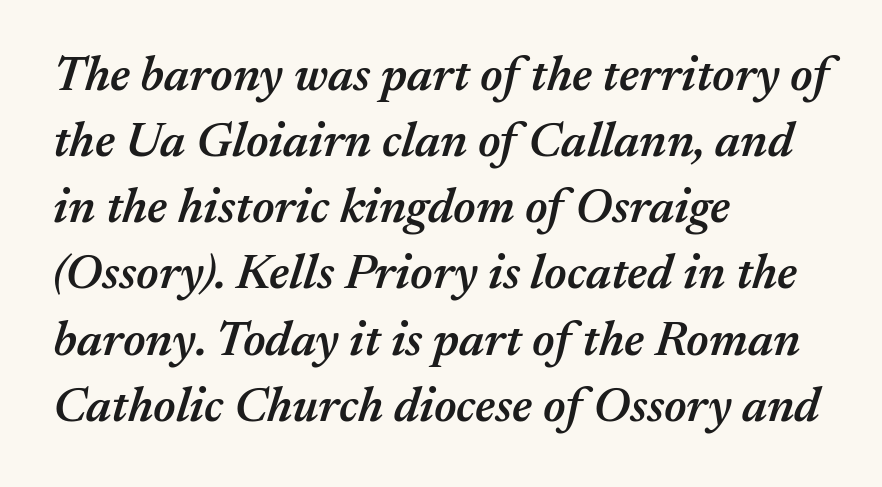
The image shows 49 px semibold type, italic (leaning right); set left-aligned, normal line spacing (1.35x), normal letter spacing, not underlined; medium stroke contrast and a medium x-height.
